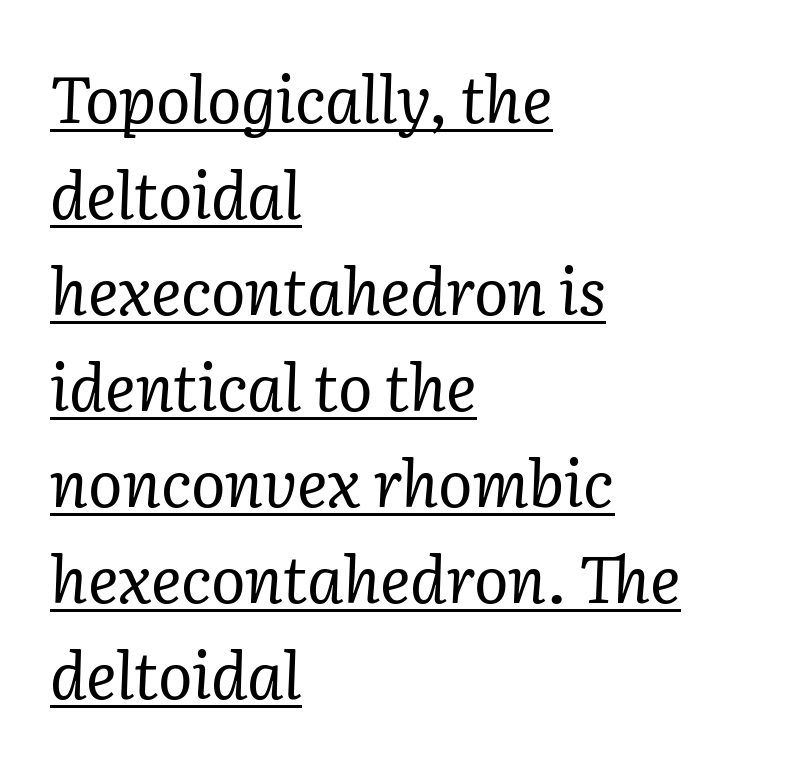
Each letter keeps its own natural width here, so spacing adapts to shape. Is the stroke heavy? The answer is a plain regular-or-lighter. Summary of vertical rhythm: regular, with standard interline spacing. The string is rendered with underlining switched on. Posture: slanted. Does extra space separate the letters? No, they use regular spacing.
